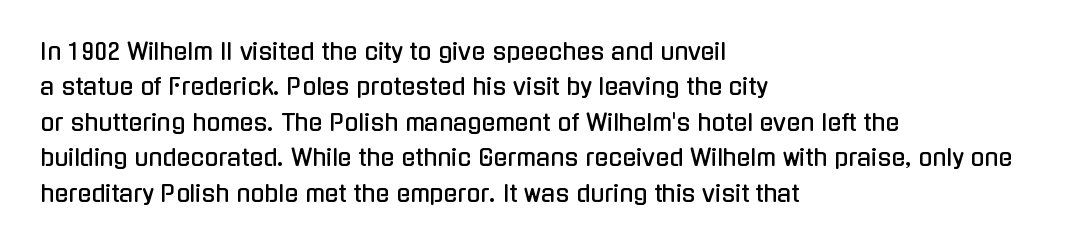
{"italic": "no", "underline": "no", "align": "left", "line_spacing": "normal", "line_spacing_ratio": 1.54, "letter_spacing": "normal", "letter_spacing_em": 0.0, "glyph_px": 23}
